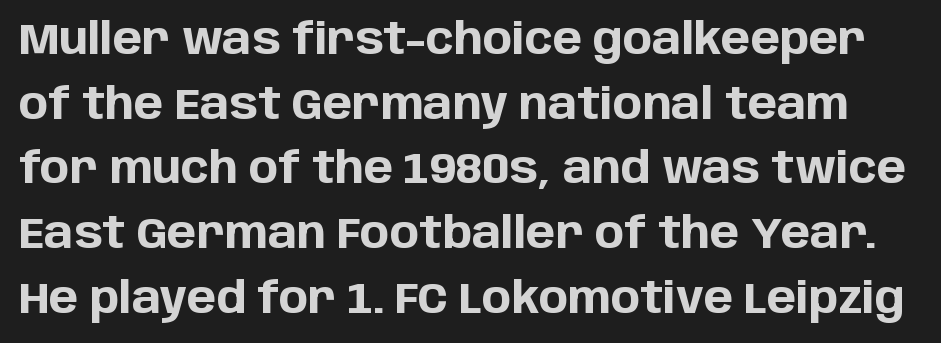
Does the leading feel generous? No, just average. Honestly, the letter spacing is just normal — you wouldn't notice it. The strokes are fattened all the way to bold. Italic: no, the glyphs are upright roman.
